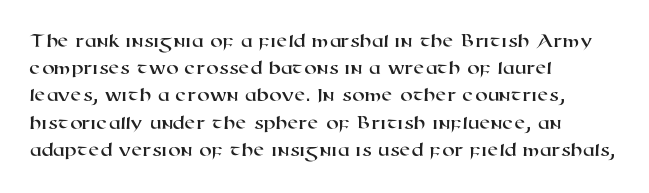
Q: Is the text underlined? A: No.
Q: How is the paragraph aligned? A: Left-aligned.
Q: Is the spacing between letters normal or unusually wide? A: Normal.
Q: Is the spacing between lines tight, normal or loose? A: Normal.
